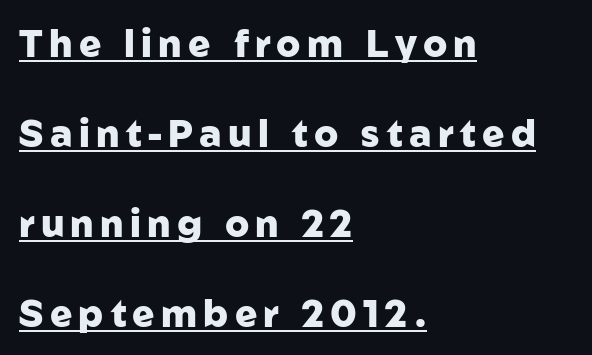
{"serif": "no", "italic": "no", "bold": "yes", "weight": "heavy", "width": "normal", "stroke_contrast": "low", "x_height": "medium", "monospaced": "no", "underline": "yes", "align": "left", "line_spacing": "loose", "line_spacing_ratio": 2.43, "glyph_px": 37}
